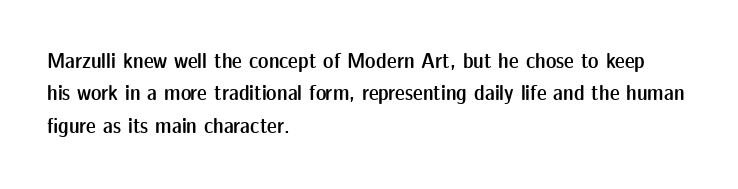
{"italic": "no", "bold": "semi", "underline": "no", "align": "left", "line_spacing": "normal", "line_spacing_ratio": 1.47, "letter_spacing": "normal", "letter_spacing_em": 0.0, "glyph_px": 22}
